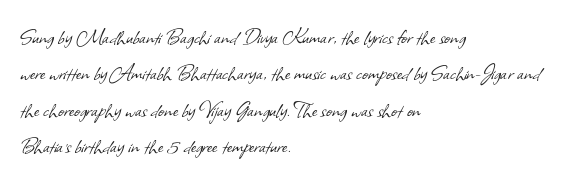
The paragraph has a hard left edge and a soft right edge. In terms of leading, this rendering sits right in the middle. Nobody drew a line under any word here. This rendering leaves character spacing at its baseline value. The typesetting does not lean heavy: it is not bold.
